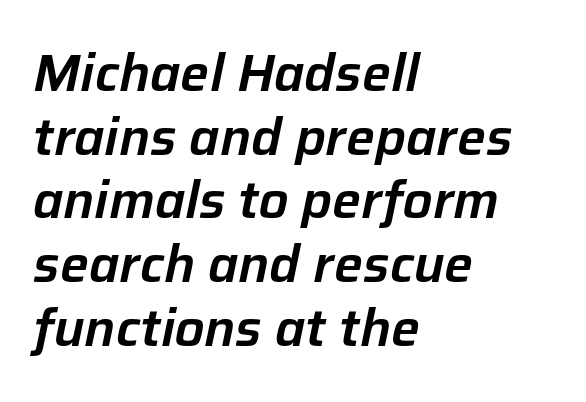
The image shows 51 px text type, italic (leaning right); set left-aligned, normal line spacing (1.25x), normal letter spacing, not underlined; low stroke contrast and a medium x-height.
